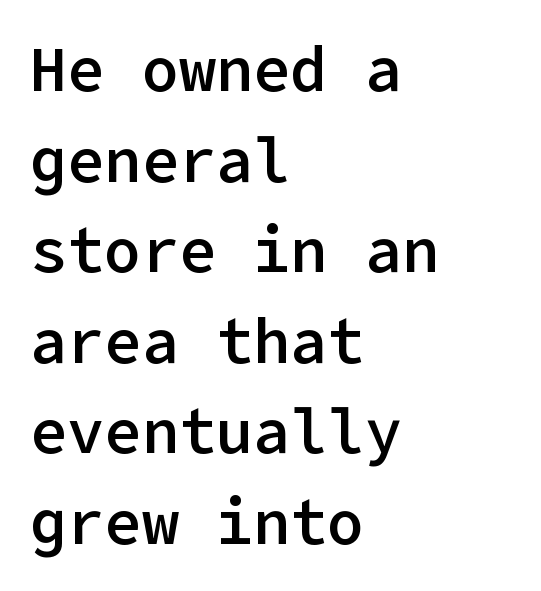
{"serif": "no", "italic": "no", "bold": "semi", "weight": "semibold", "width": "normal", "stroke_contrast": "low", "x_height": "medium", "underline": "no", "align": "left", "line_spacing": "normal", "line_spacing_ratio": 1.46, "letter_spacing": "normal", "letter_spacing_em": 0.0, "glyph_px": 62}
